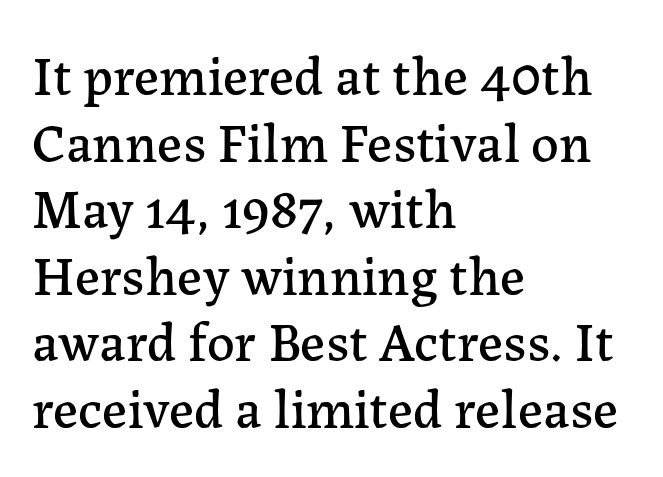
The image shows 55 px serif type, upright; set left-aligned, line spacing 1.21x, normal letter spacing, not underlined; low stroke contrast and a medium x-height.
